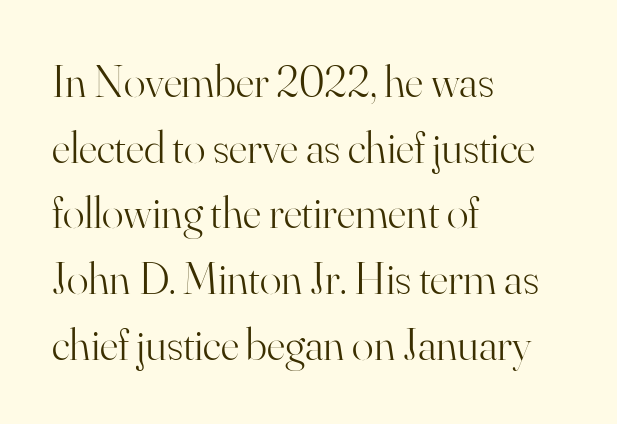
{"serif": "yes", "italic": "no", "bold": "no", "weight": "light", "width": "normal", "stroke_contrast": "high", "x_height": "small", "monospaced": "no", "underline": "no", "align": "left", "line_spacing": "normal", "line_spacing_ratio": 1.46, "letter_spacing": "normal", "letter_spacing_em": 0.0, "glyph_px": 45}
